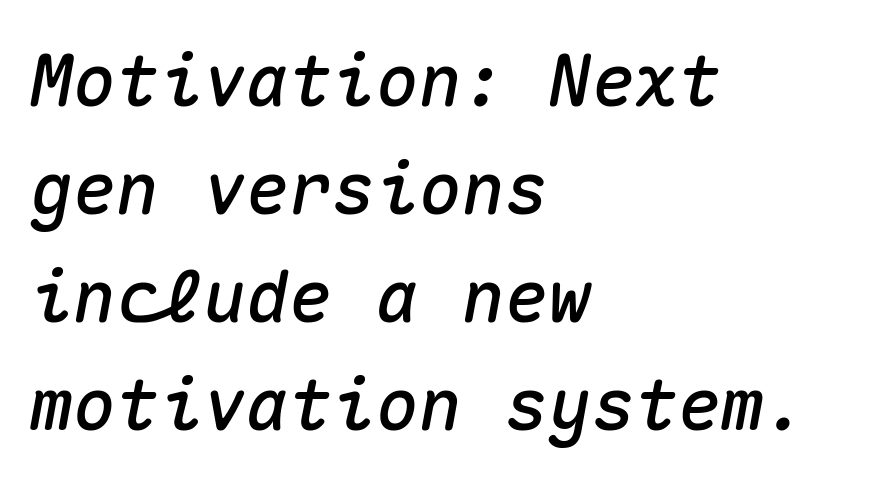
The letters march in equal steps, a hallmark of fixed-pitch type. This sample uses an oblique cut, with every glyph tilted off the vertical. Caption: multi-line text, flush left, ragged right. Beneath every word, the page is bare.
